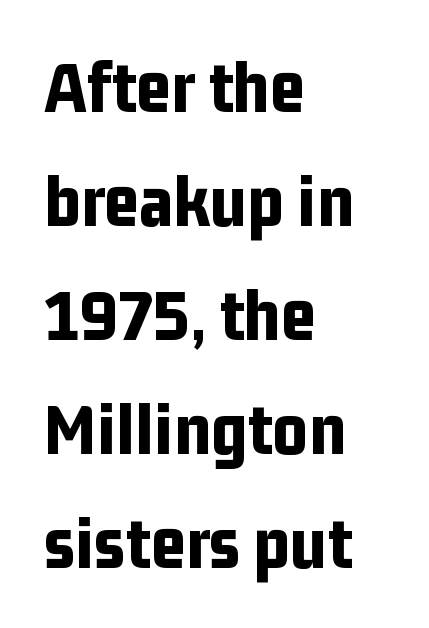
Q: Is the text bold? A: Yes.
Q: Is the text italic (slanted)? A: No, it is upright.
Q: Is the typeface a serif or a sans-serif typeface? A: Sans-serif.
Q: Is the text underlined? A: No.
Q: How is the paragraph aligned? A: Left-aligned.
Q: Is the spacing between letters normal or unusually wide? A: Normal.
Q: Is the spacing between lines tight, normal or loose? A: Normal.
Q: Width (condensed, normal, or wide)? A: Condensed.
Q: Stroke contrast? A: Low.
Q: x-height? A: Medium.
Q: Monospaced? A: No.
